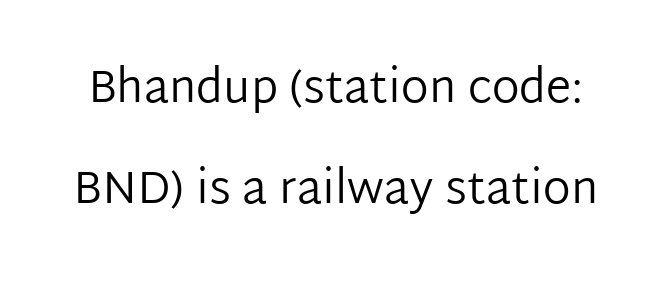
The image shows 46 px regular-weight sans-serif type, upright; set loose line spacing (2.19x), normal letter spacing, not underlined; low stroke contrast and a medium x-height.
